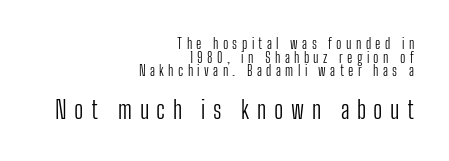
{"italic": "no", "bold": "no", "underline": "no", "align": "right", "line_spacing": "tight", "line_spacing_ratio": 0.98, "letter_spacing": "wide", "letter_spacing_em": 0.31, "larger_block": "second", "size_ratio": 1.71, "glyph_px": 24}
